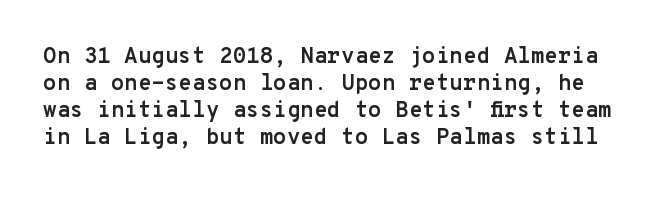
These lines were composed using upright roman letters. The rendering uses a bold face; every stroke is thick and dark. A typesetter would call this zero additional tracking. Type without underlining.
